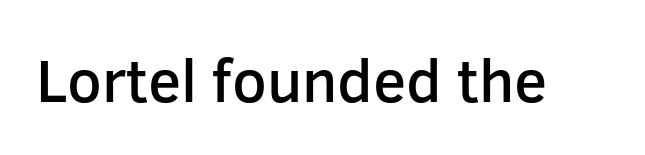
{"serif": "no", "italic": "no", "bold": "semi", "weight": "semibold", "width": "normal", "stroke_contrast": "low", "x_height": "medium", "monospaced": "no", "underline": "no", "letter_spacing": "normal", "letter_spacing_em": 0.0, "glyph_px": 61}
